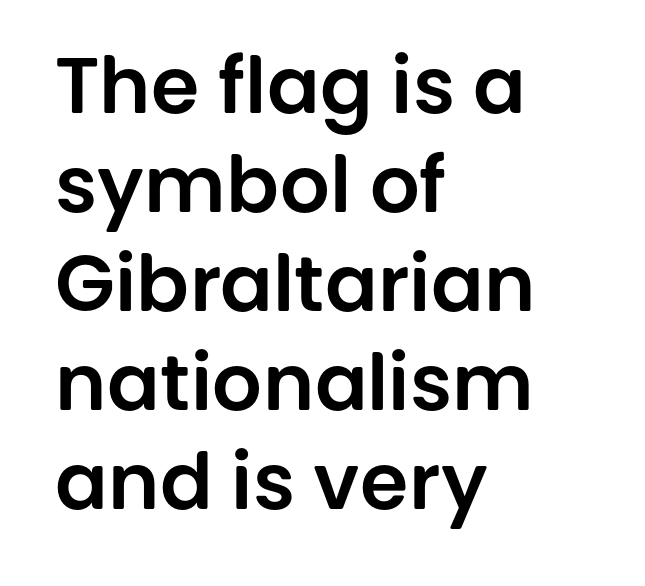
{"serif": "no", "italic": "no", "width": "normal", "stroke_contrast": "low", "x_height": "large", "monospaced": "no", "underline": "no", "align": "left", "line_spacing": "normal", "line_spacing_ratio": 1.27, "letter_spacing": "normal", "letter_spacing_em": 0.0, "glyph_px": 78}
